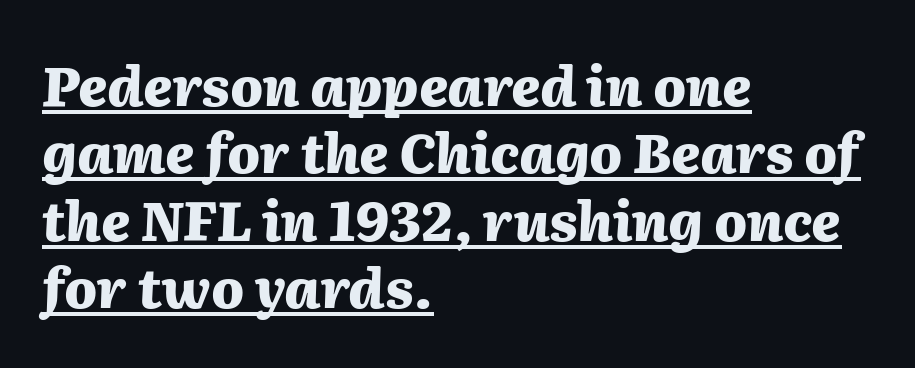
The image shows 54 px heavy type, italic (leaning right); set left-aligned, normal line spacing (1.25x), normal letter spacing, underlined; medium stroke contrast and a medium x-height.
